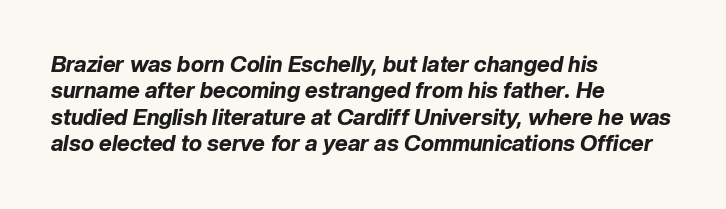
{"italic": "yes", "lean": "right", "slant_degrees": 10, "bold": "yes", "underline": "no", "align": "left", "line_spacing_ratio": 1.2, "letter_spacing": "normal", "letter_spacing_em": 0.0, "glyph_px": 22}
